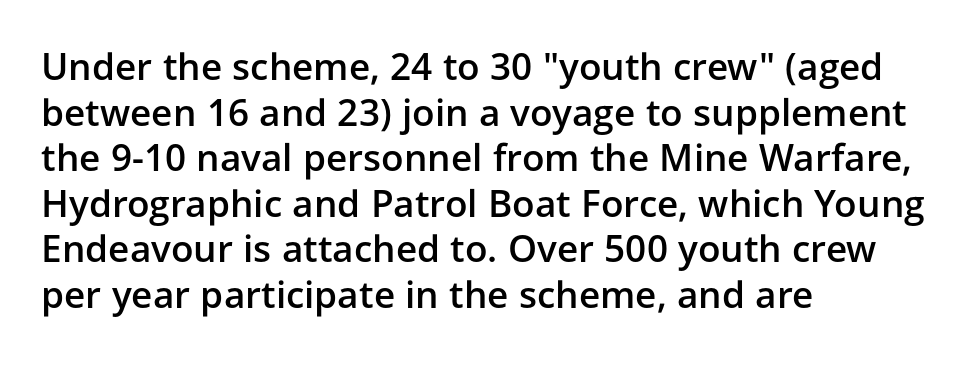
The image shows 37 px semibold sans-serif type, upright; set left-aligned, line spacing 1.23x, normal letter spacing, not underlined; low stroke contrast and a medium x-height.
